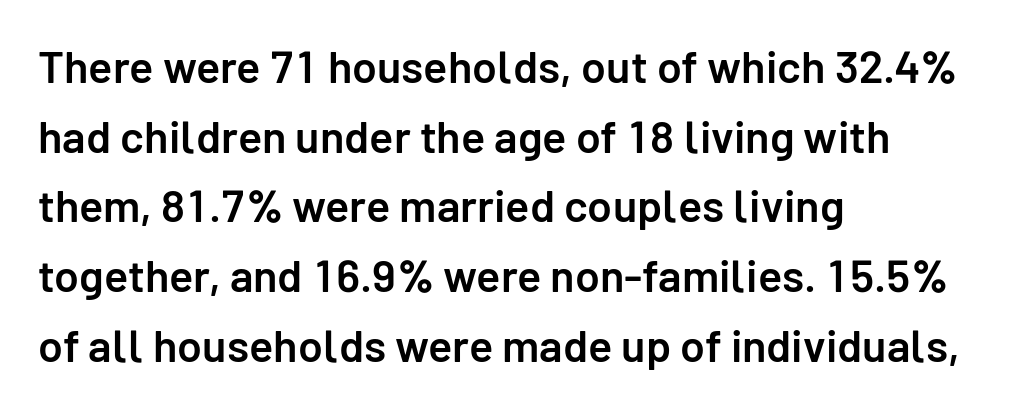
The letters carry no serifs — their stems end cleanly without finishing strokes. Is there any slant? The stems are plumb. A fair bit of extra ink — the face is semibold, not bold. Character widths vary here, with narrow letters taking less room than wide ones. Descender tails drop into unmarked territory. Leftover space on each line is placed entirely after the last word.
